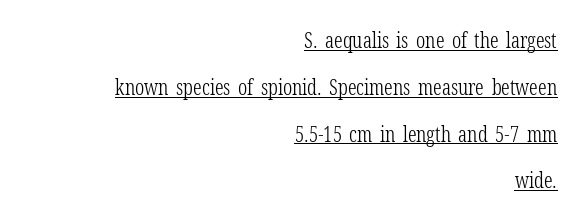
The image shows 21 px text type, upright; set right-aligned, loose line spacing (2.23x), normal letter spacing, underlined.
